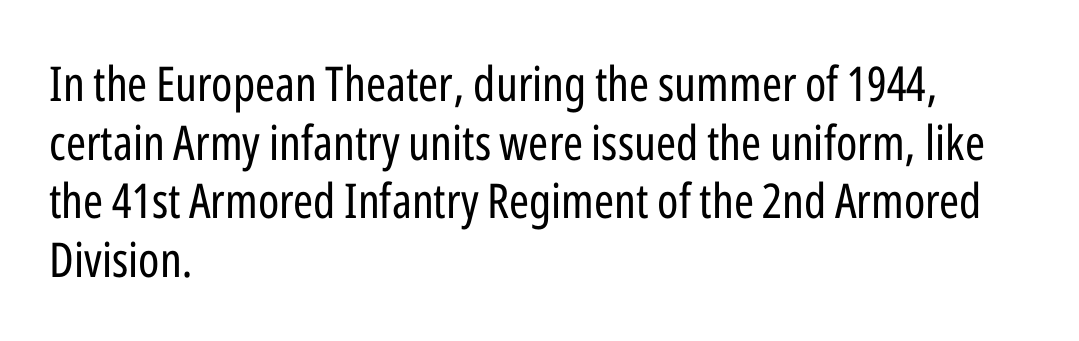
When letters stand straight like this, we call the style roman or upright. Unmarked baselines from the first word to the last. Inter-character spacing is left at the font's built-in metrics. Each letter keeps its own natural width here, so spacing adapts to shape. Weight class: somewhere from thin through regular. Does the type have serifs? No, each stem ends abruptly.
